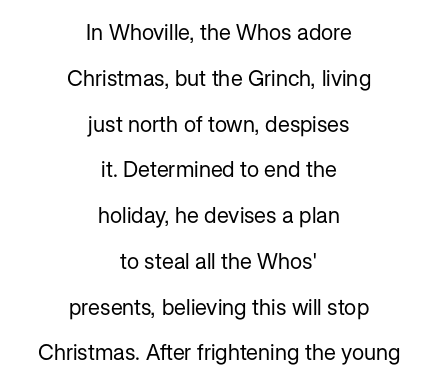
The lines are spread far apart with generous leading. Caption: standard tracking, unaltered. The lines are quadded center. Beneath every word, the page is bare. The font is comparable to plain body text, perhaps lighter.
